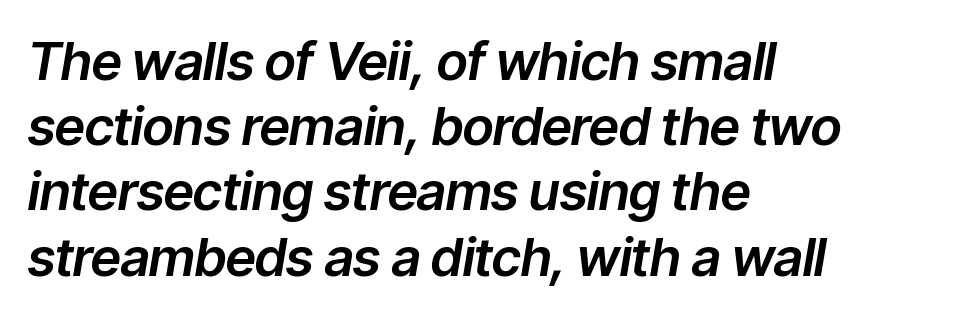
{"italic": "yes", "lean": "right", "slant_degrees": 9, "width": "normal", "stroke_contrast": "low", "x_height": "medium", "monospaced": "no", "underline": "no", "align": "left", "line_spacing_ratio": 1.23, "letter_spacing": "normal", "letter_spacing_em": 0.0, "glyph_px": 53}
